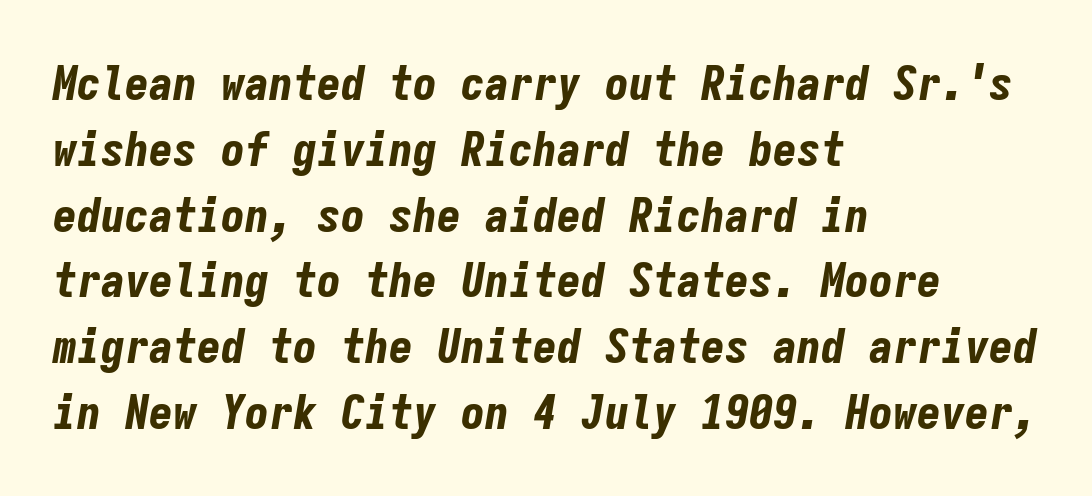
The block of text has a typical density, with ordinary space between rows. This is oblique type, the kind used for emphasis or titles. Notice how thick the strokes are: this is what a full bold looks like. The passage is arranged the way most books set body copy — flush left. The rendering keeps characters at their native spacing.
